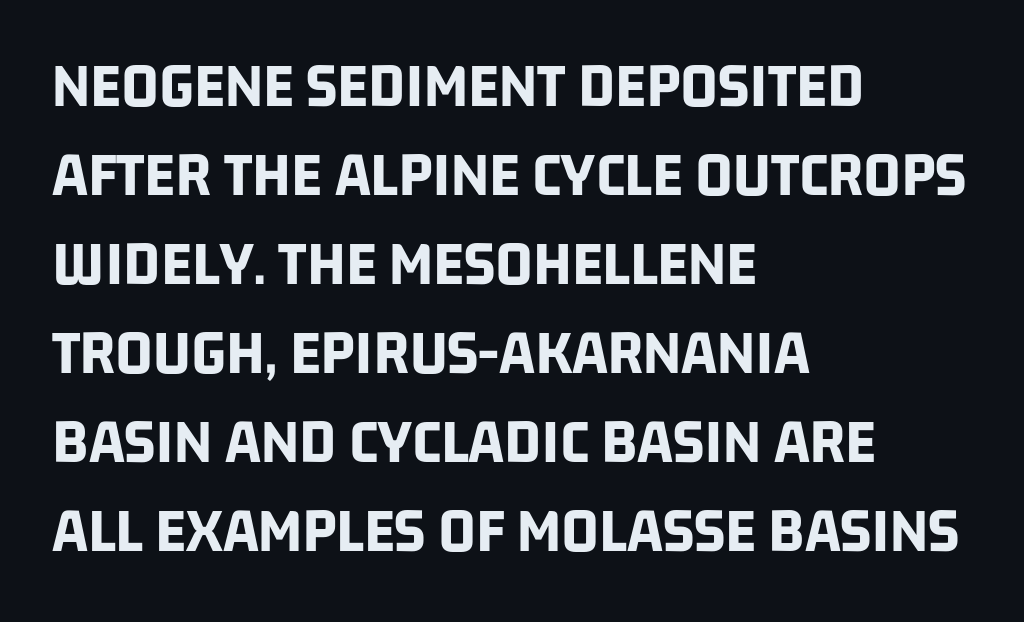
{"serif": "no", "bold": "yes", "weight": "bold", "width": "condensed", "stroke_contrast": "low", "x_height": "large", "monospaced": "no", "underline": "no", "align": "left", "line_spacing": "normal", "line_spacing_ratio": 1.37, "letter_spacing": "normal", "letter_spacing_em": 0.0, "glyph_px": 65}
